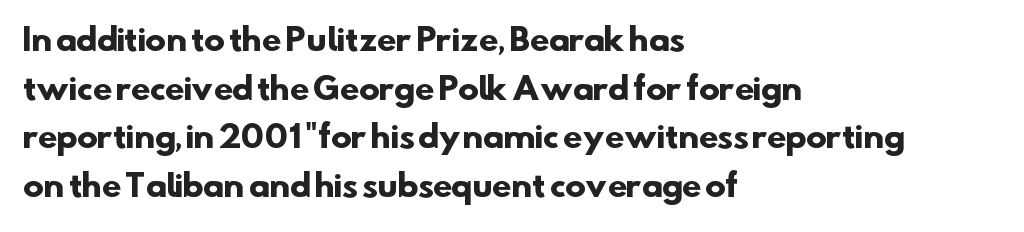
{"serif": "no", "bold": "yes", "weight": "heavy", "width": "normal", "stroke_contrast": "low", "x_height": "small", "monospaced": "no", "underline": "no", "align": "left", "line_spacing": "normal", "line_spacing_ratio": 1.57, "letter_spacing": "normal", "letter_spacing_em": 0.0, "glyph_px": 31}
